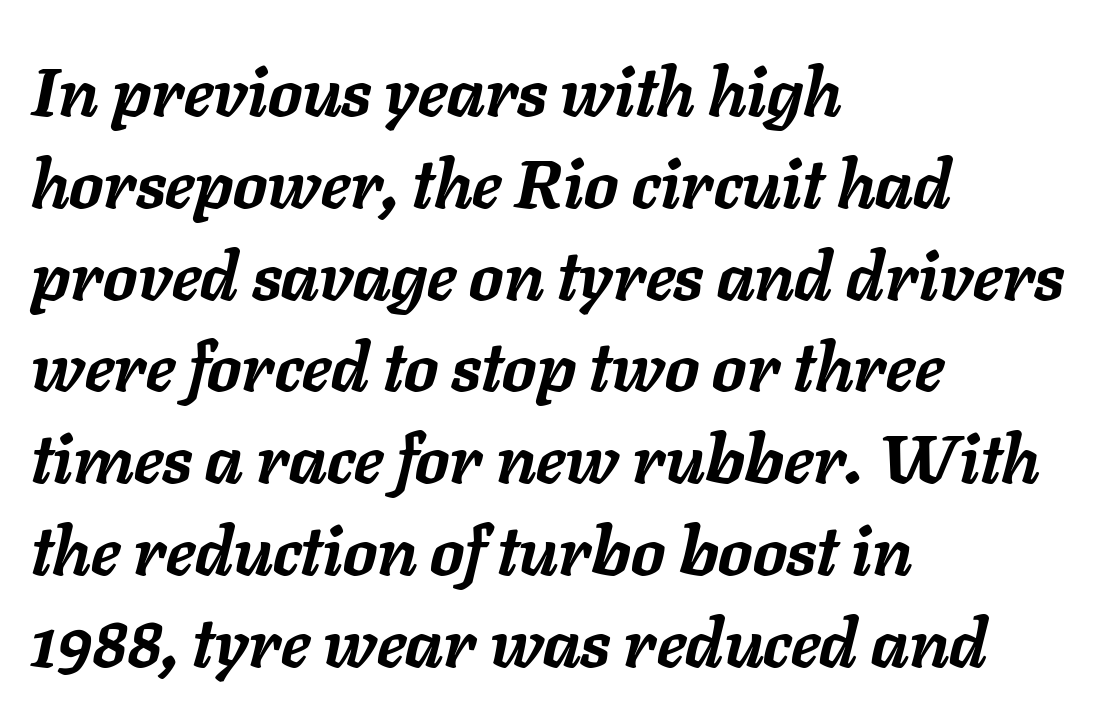
Q: Is the text bold? A: Yes.
Q: Is the text italic (slanted)? A: Yes, it leans right by about 11 degrees.
Q: Is the text underlined? A: No.
Q: How is the paragraph aligned? A: Left-aligned.
Q: Is the spacing between letters normal or unusually wide? A: Normal.
Q: Is the spacing between lines tight, normal or loose? A: Normal.
Q: Width (condensed, normal, or wide)? A: Normal.
Q: Stroke contrast? A: Low.
Q: x-height? A: Medium.
Q: Monospaced? A: No.
